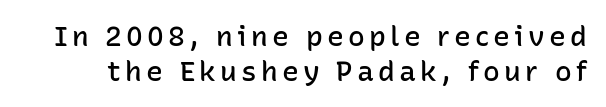
Q: Is the text bold? A: Semi-bold.
Q: Is the text italic (slanted)? A: No, it is upright.
Q: Is the typeface a serif or a sans-serif typeface? A: Sans-serif.
Q: Is the text underlined? A: No.
Q: Is the spacing between lines tight, normal or loose? A: Normal.
Q: Width (condensed, normal, or wide)? A: Normal.
Q: Stroke contrast? A: Low.
Q: x-height? A: Medium.
Q: Monospaced? A: No.
